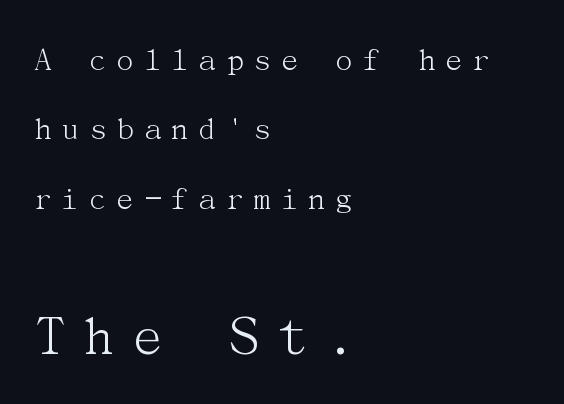
{"serif": "yes", "italic": "no", "bold": "no", "weight": "light", "width": "normal", "stroke_contrast": "medium", "x_height": "medium", "underline": "no", "align": "left", "line_spacing": "loose", "line_spacing_ratio": 2.04, "letter_spacing": "wide", "letter_spacing_em": 0.22, "larger_block": "second", "size_ratio": 1.76, "glyph_px": 60}
